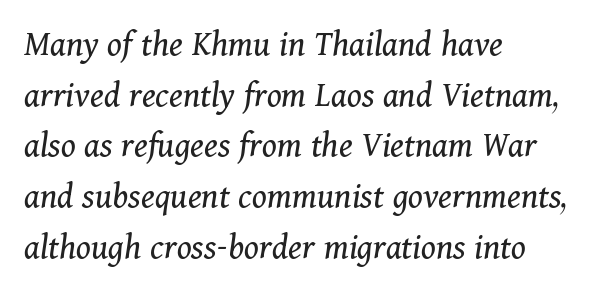
The glyphs are unaccompanied by any horizontal stroke below them. Each letter keeps its own natural width here, so spacing adapts to shape. Characters are canted at an angle relative to the baseline's perpendicular. Counters stay open thanks to moderate or lighter strokes.
